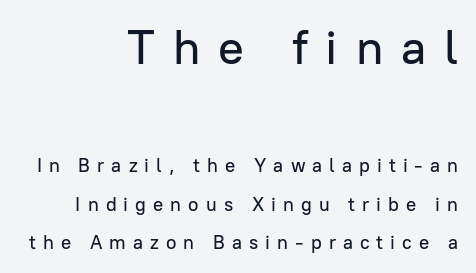
Nobody drew a line under any word here. No feet cap the strokes, marking this as sans-serif type. Horizontally, the lines are justified to the trailing edge only. Does the lettering tilt? It doesn't — this is upright.
